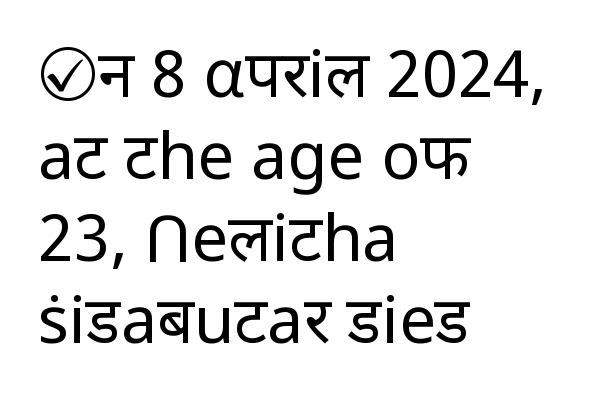
Spacing verdict: proportional, widths tailored to each character. This is the regular roman posture of the typeface. Baseline-to-baseline distance is the conventional proportion of letter height. Short note: letters normally spaced. Compared with a typical body face, this is equally light or lighter still. Unmarked baselines from the first word to the last.
